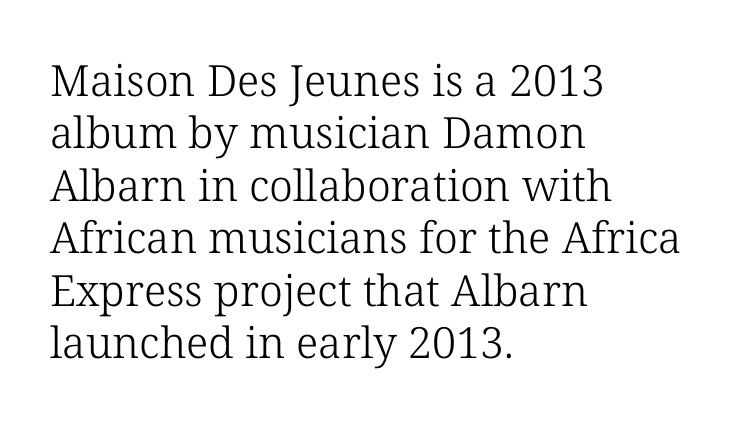
{"serif": "yes", "italic": "no", "bold": "no", "weight": "light", "width": "normal", "stroke_contrast": "low", "x_height": "medium", "monospaced": "no", "underline": "no", "align": "left", "line_spacing_ratio": 1.22, "letter_spacing": "normal", "letter_spacing_em": 0.0, "glyph_px": 43}
